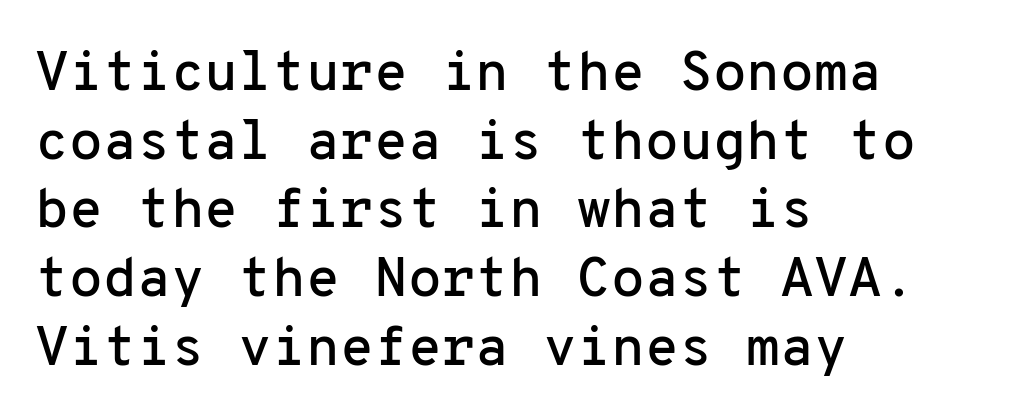
Q: Is the text italic (slanted)? A: No, it is upright.
Q: Is the typeface a serif or a sans-serif typeface? A: Sans-serif.
Q: Is the text underlined? A: No.
Q: How is the paragraph aligned? A: Left-aligned.
Q: Is the spacing between letters normal or unusually wide? A: Normal.
Q: Is the spacing between lines tight, normal or loose? A: Normal.
Q: Width (condensed, normal, or wide)? A: Normal.
Q: Stroke contrast? A: Low.
Q: x-height? A: Medium.
Q: Monospaced? A: Yes.
